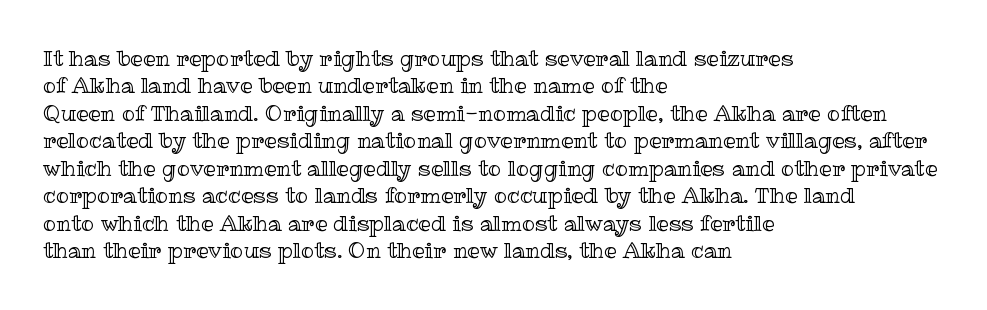
Q: Is the text italic (slanted)? A: No, it is upright.
Q: Is the text underlined? A: No.
Q: How is the paragraph aligned? A: Left-aligned.
Q: Is the spacing between letters normal or unusually wide? A: Normal.
Q: Is the spacing between lines tight, normal or loose? A: Normal.
